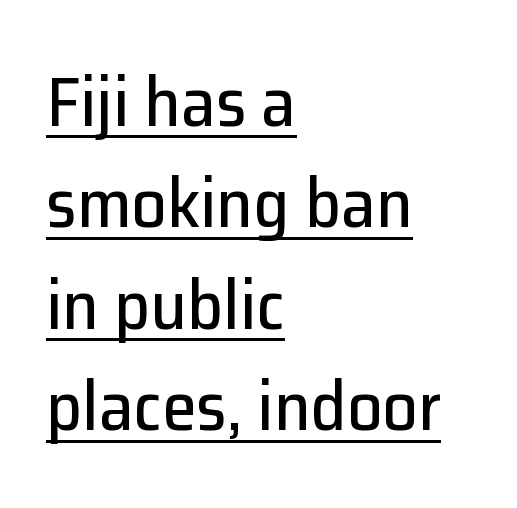
The image shows 70 px sans-serif type, upright; set left-aligned, normal line spacing (1.45x), normal letter spacing, underlined; low stroke contrast and a medium x-height.
